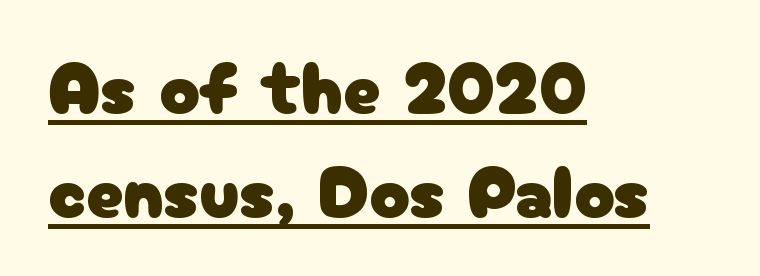
Spacing verdict: proportional, widths tailored to each character. This rendering uses left alignment, leaving the right contour irregular. Beneath each row of characters lies a ruled line. The designer went with a sans here, leaving each stem footless.
